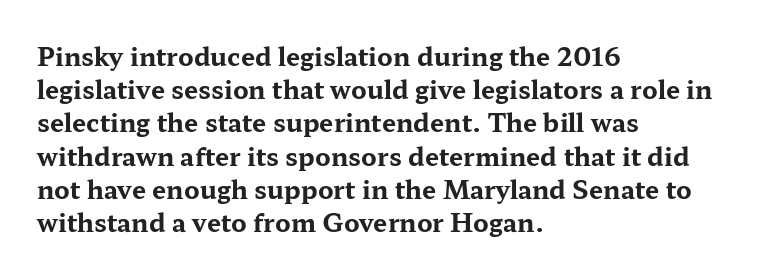
One-word summary of the alignment: left. Compared with an ordinary text face, these strokes are far heavier — a full bold. Interline gaps are of average width in this sample. Letter spacing: default. The baseline area is clear. The letters stand upright; this is a roman face.
